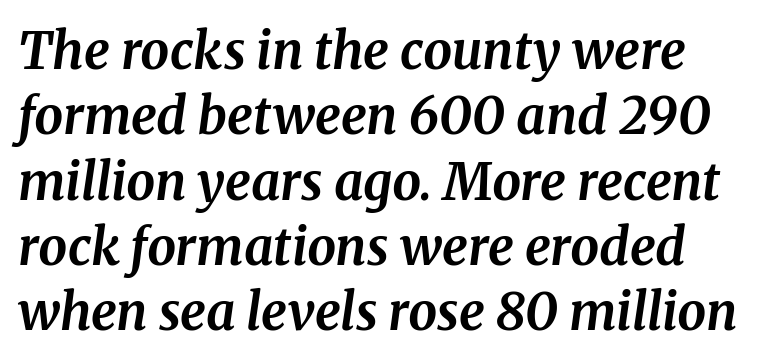
Italic: yes, the glyphs are oblique. The passage shown is typed in a proportional face where columns would drift. Does the type have serifs? Yes, each stem ends in a small foot. Is the letter spacing exaggerated? No — it looks like the ordinary default.
